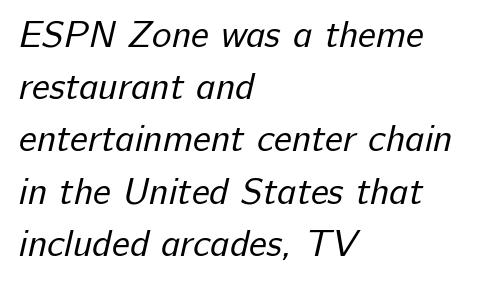
{"serif": "no", "bold": "no", "weight": "regular", "width": "normal", "stroke_contrast": "low", "x_height": "medium", "monospaced": "no", "underline": "no", "align": "left", "line_spacing": "normal", "line_spacing_ratio": 1.41, "letter_spacing": "normal", "letter_spacing_em": 0.0, "glyph_px": 37}
